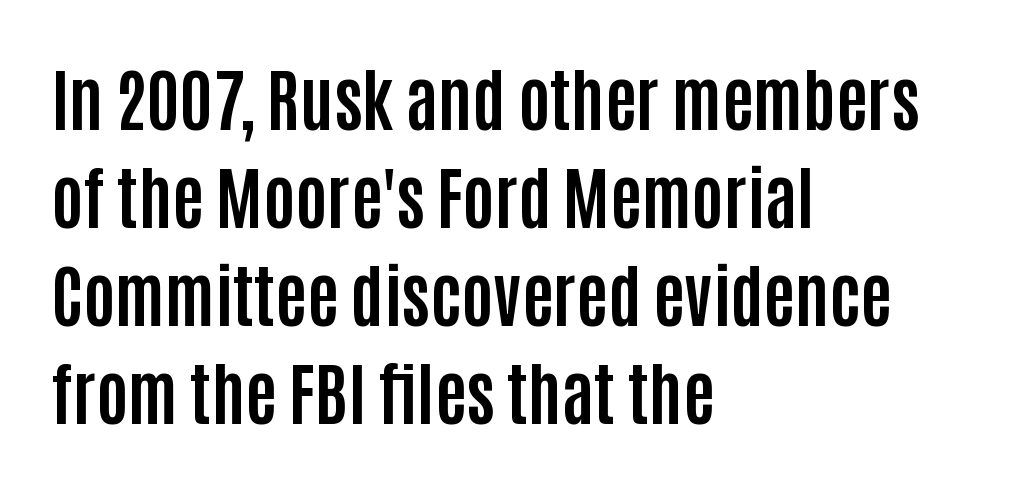
{"serif": "no", "italic": "no", "bold": "yes", "weight": "bold", "width": "condensed", "stroke_contrast": "low", "x_height": "large", "monospaced": "no", "underline": "no", "align": "left", "line_spacing": "normal", "line_spacing_ratio": 1.44, "letter_spacing": "normal", "letter_spacing_em": 0.0, "glyph_px": 68}
